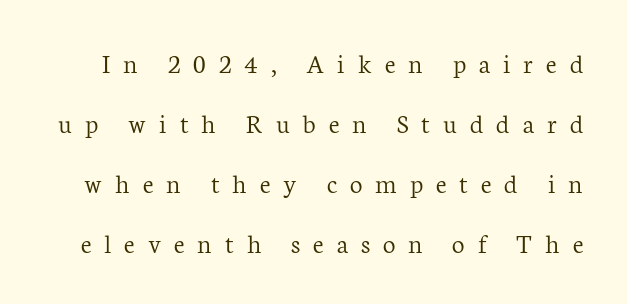
{"serif": "yes", "italic": "no", "bold": "no", "weight": "light", "width": "normal", "stroke_contrast": "low", "x_height": "medium", "monospaced": "no", "underline": "no", "line_spacing": "loose", "line_spacing_ratio": 2.14, "letter_spacing": "wide", "letter_spacing_em": 0.46, "glyph_px": 28}
